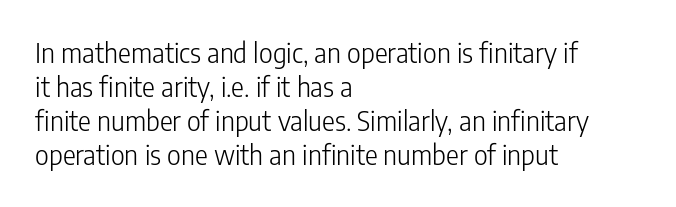
{"italic": "no", "bold": "no", "underline": "no", "align": "left", "line_spacing": "normal", "line_spacing_ratio": 1.26, "letter_spacing": "normal", "letter_spacing_em": 0.0, "glyph_px": 27}
